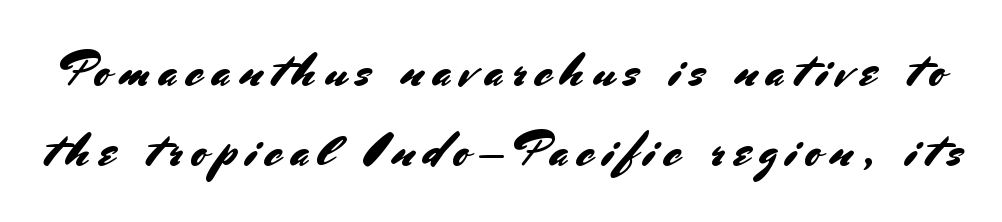
The image shows 47 px sans-serif type; set normal line spacing (1.7x), unusually wide letter spacing (+0.2 em), not underlined; medium stroke contrast and a small x-height.
